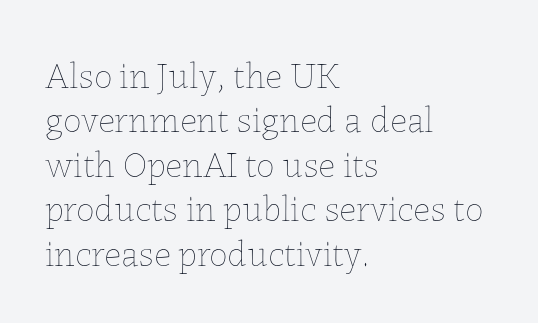
The image shows 37 px thin type, upright; set left-aligned, line spacing 1.2x, normal letter spacing, not underlined; low stroke contrast and a medium x-height.
